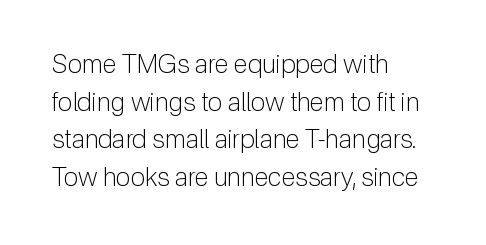
This sample is left-justified, so line endings fall wherever the words run out. Short note: letters normally spaced. These lines were composed using upright roman letters. Nothing heavy about these letters — not bold at all. The glyphs are unaccompanied by any horizontal stroke below them. Quick note: interline space is typical.
